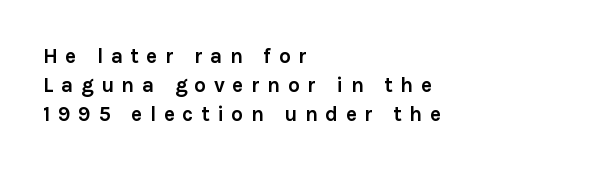
When letters stand straight like this, we call the style roman or upright. Quick note: underline off. Caption: bold face, heavy strokes. Characters follow at a spacing far wider than the type designer built in. Every row of glyphs begins at an identical x-position on the left.
